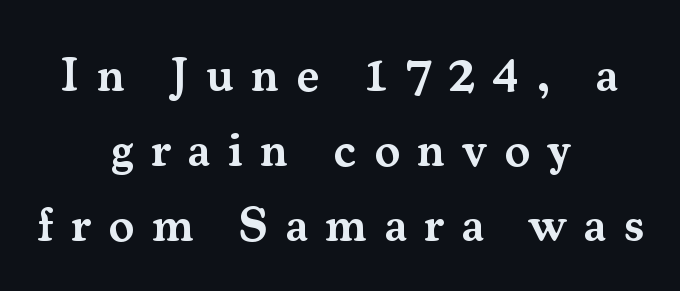
The image shows 49 px semibold serif type, upright; set centered, normal line spacing (1.53x), unusually wide letter spacing (+0.35 em), not underlined; medium stroke contrast and a small x-height.
